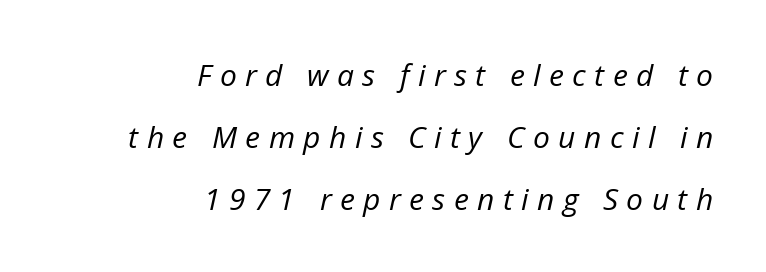
The image shows 30 px regular-weight type, italic (leaning right); set right-aligned, loose line spacing (2.06x), unusually wide letter spacing (+0.28 em), not underlined; low stroke contrast and a medium x-height.
